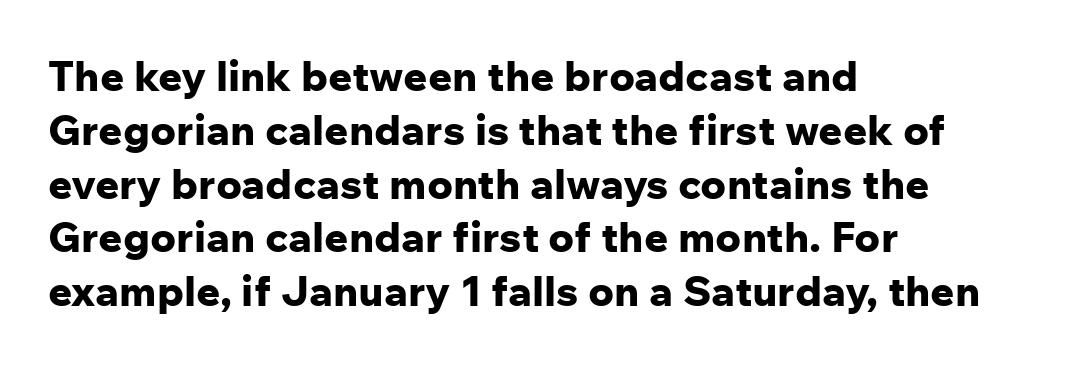
Q: Is the text bold? A: Yes.
Q: Is the text italic (slanted)? A: No, it is upright.
Q: Is the typeface a serif or a sans-serif typeface? A: Sans-serif.
Q: Is the text underlined? A: No.
Q: How is the paragraph aligned? A: Left-aligned.
Q: Is the spacing between letters normal or unusually wide? A: Normal.
Q: Is the spacing between lines tight, normal or loose? A: Normal.
Q: Width (condensed, normal, or wide)? A: Normal.
Q: Stroke contrast? A: Low.
Q: x-height? A: Medium.
Q: Monospaced? A: No.
